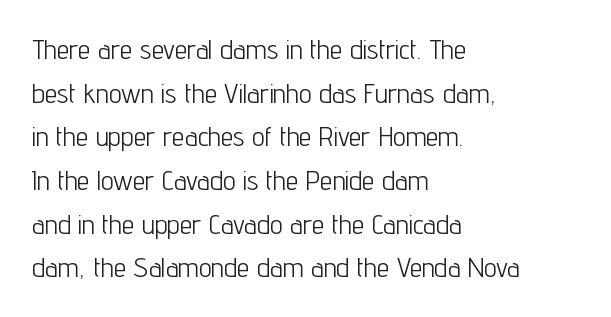
Q: Is the text bold? A: No.
Q: Is the text italic (slanted)? A: No, it is upright.
Q: Is the typeface a serif or a sans-serif typeface? A: Sans-serif.
Q: Is the text underlined? A: No.
Q: How is the paragraph aligned? A: Left-aligned.
Q: Is the spacing between letters normal or unusually wide? A: Normal.
Q: Is the spacing between lines tight, normal or loose? A: Normal.
Q: Width (condensed, normal, or wide)? A: Condensed.
Q: Stroke contrast? A: Low.
Q: x-height? A: Medium.
Q: Monospaced? A: No.
